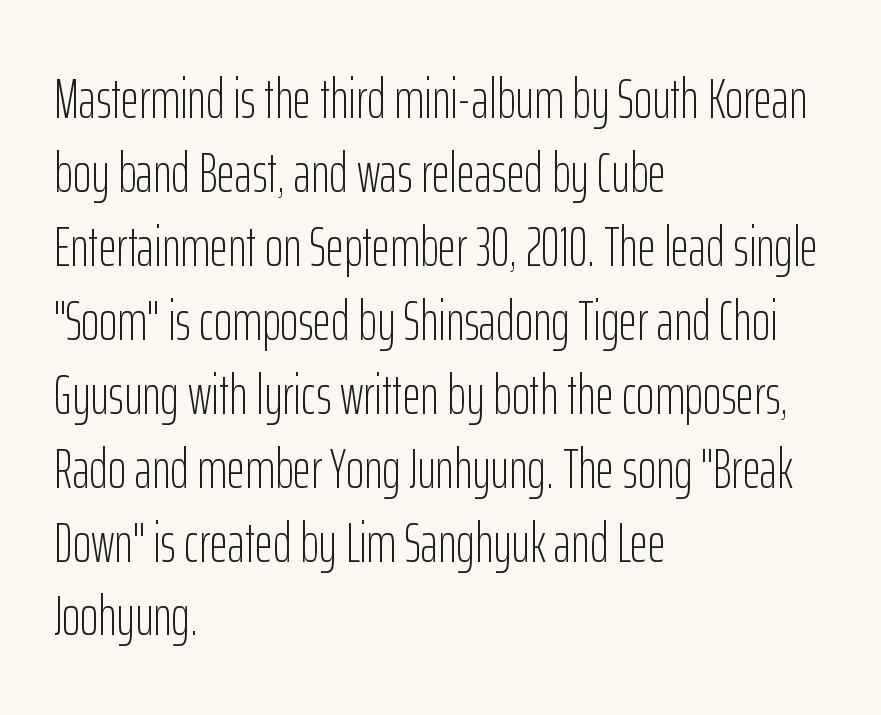
{"serif": "no", "italic": "no", "bold": "no", "weight": "light", "width": "condensed", "stroke_contrast": "low", "x_height": "medium", "monospaced": "no", "underline": "no", "align": "left", "line_spacing": "normal", "line_spacing_ratio": 1.32, "letter_spacing": "normal", "letter_spacing_em": 0.0, "glyph_px": 56}
